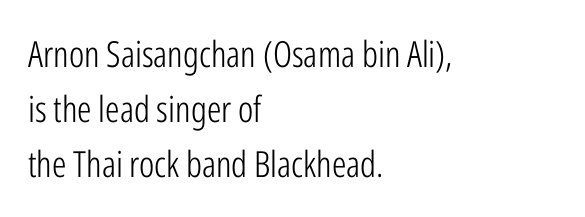
{"serif": "no", "italic": "no", "bold": "no", "weight": "light", "width": "condensed", "stroke_contrast": "low", "x_height": "medium", "monospaced": "no", "underline": "no", "align": "left", "line_spacing": "normal", "line_spacing_ratio": 1.53, "letter_spacing": "normal", "letter_spacing_em": 0.0, "glyph_px": 36}
